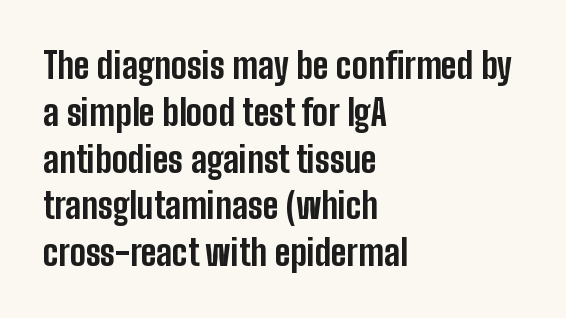
{"serif": "no", "italic": "no", "bold": "yes", "weight": "bold", "width": "condensed", "stroke_contrast": "low", "x_height": "medium", "monospaced": "no", "underline": "no", "align": "left", "line_spacing": "normal", "line_spacing_ratio": 1.3, "letter_spacing": "normal", "letter_spacing_em": 0.0, "glyph_px": 36}
